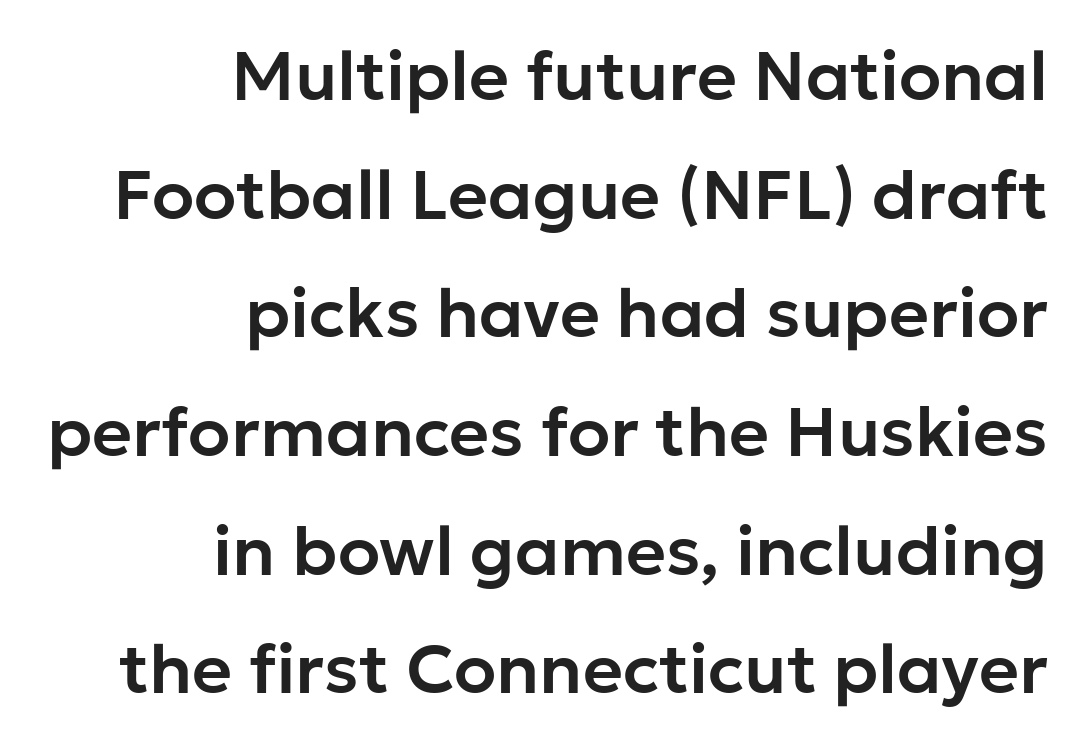
{"serif": "no", "italic": "no", "width": "normal", "stroke_contrast": "low", "x_height": "medium", "monospaced": "no", "underline": "no", "align": "right", "line_spacing_ratio": 1.72, "letter_spacing": "normal", "letter_spacing_em": 0.0, "glyph_px": 69}
